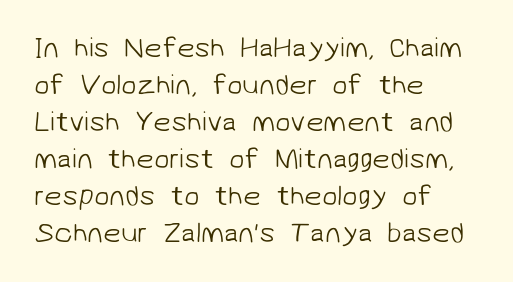
This block has exactly the height ordinary leading produces. The specimen omits any rule beneath the text block's lines. The letters look calm and open, with moderate or lighter stems. Proportional: the letters do not fall into vertical columns. Which margin do the lines hug? The left one — the right edge is uneven. Is this a sans? Yes — the strokes have no serifs.
